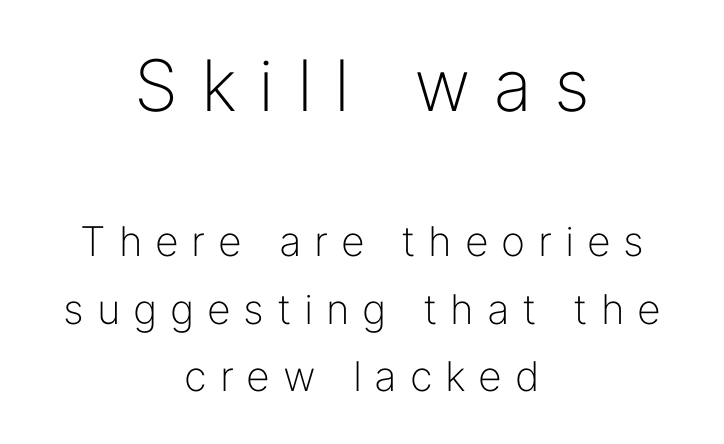
The image shows 71 px light sans-serif type, upright; set centered, normal line spacing (1.65x), unusually wide letter spacing (+0.31 em), not underlined; the first (top) block is 1.73x larger; low stroke contrast and a medium x-height.
